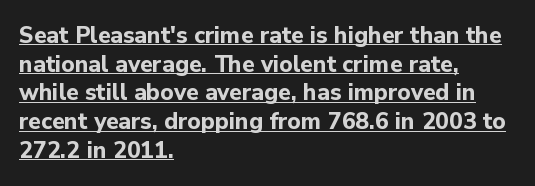
{"italic": "no", "bold": "yes", "underline": "yes", "align": "left", "line_spacing": "normal", "line_spacing_ratio": 1.25, "letter_spacing": "normal", "letter_spacing_em": 0.0, "glyph_px": 23}
